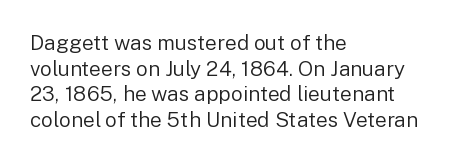
The image shows 21 px text type, upright; set left-aligned, line spacing 1.22x, normal letter spacing, not underlined.
